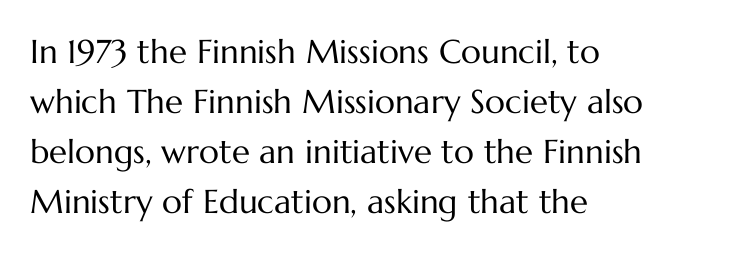
Q: Is the text bold? A: No.
Q: Is the text italic (slanted)? A: No, it is upright.
Q: Is the text underlined? A: No.
Q: How is the paragraph aligned? A: Left-aligned.
Q: Is the spacing between letters normal or unusually wide? A: Normal.
Q: Is the spacing between lines tight, normal or loose? A: Normal.
Q: Width (condensed, normal, or wide)? A: Normal.
Q: Stroke contrast? A: Medium.
Q: x-height? A: Medium.
Q: Monospaced? A: No.
